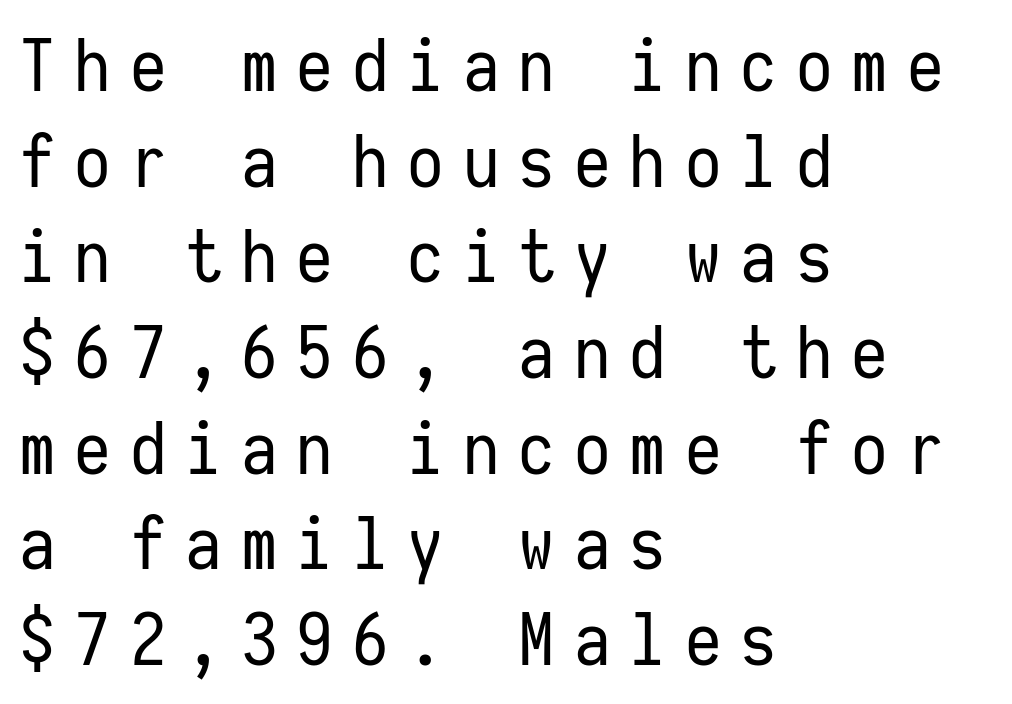
{"serif": "no", "italic": "no", "bold": "no", "weight": "regular", "width": "condensed", "stroke_contrast": "low", "x_height": "medium", "monospaced": "yes", "underline": "no", "align": "left", "line_spacing": "normal", "line_spacing_ratio": 1.31, "letter_spacing": "wide", "letter_spacing_em": 0.26, "glyph_px": 73}
